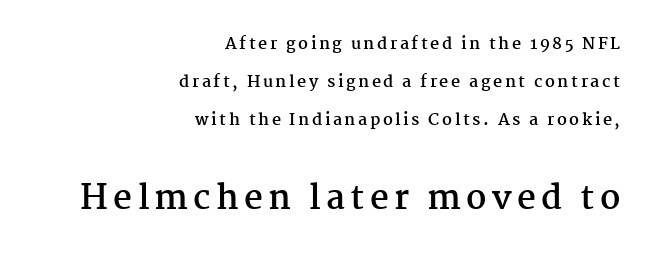
The image shows 33 px semibold serif type, upright; set right-aligned, loose line spacing (2.37x), not underlined; the second (bottom) block is 2.06x larger; medium stroke contrast and a medium x-height.
